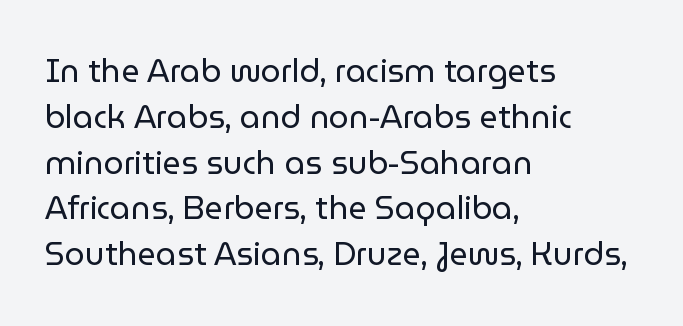
Nothing sits at the stroke ends, so this counts as sans-serif. These lines were composed using upright roman letters. This sample keeps an unexceptional amount of space between lines. The horizontal fit of the characters is conventional and even. Is this a fixed-width face? No — the glyphs have proportional, varying widths.
